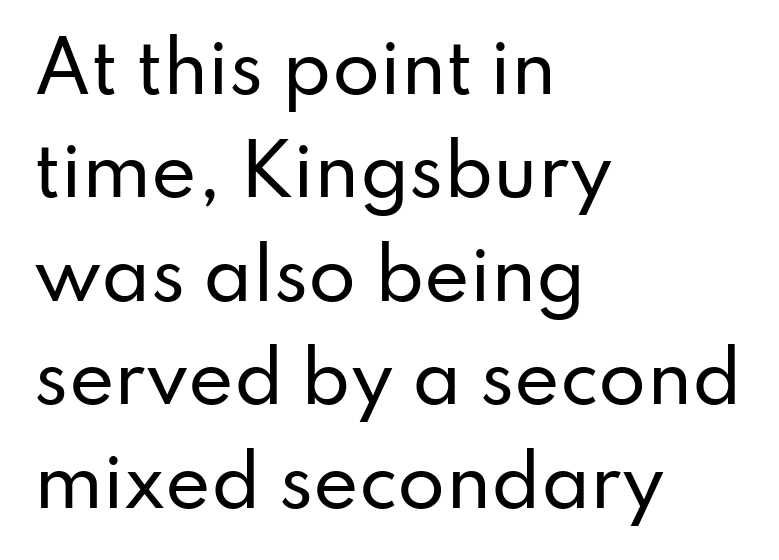
Each line starts at the same left margin while the right side varies. Between one letter and the next there's only the usual sliver of space. Decoration check: the copy has no underline. Think of a printed novel: that variable character pitch is what you see here. Look at the bottom of the vertical strokes: they stop flat, with no serifs.
